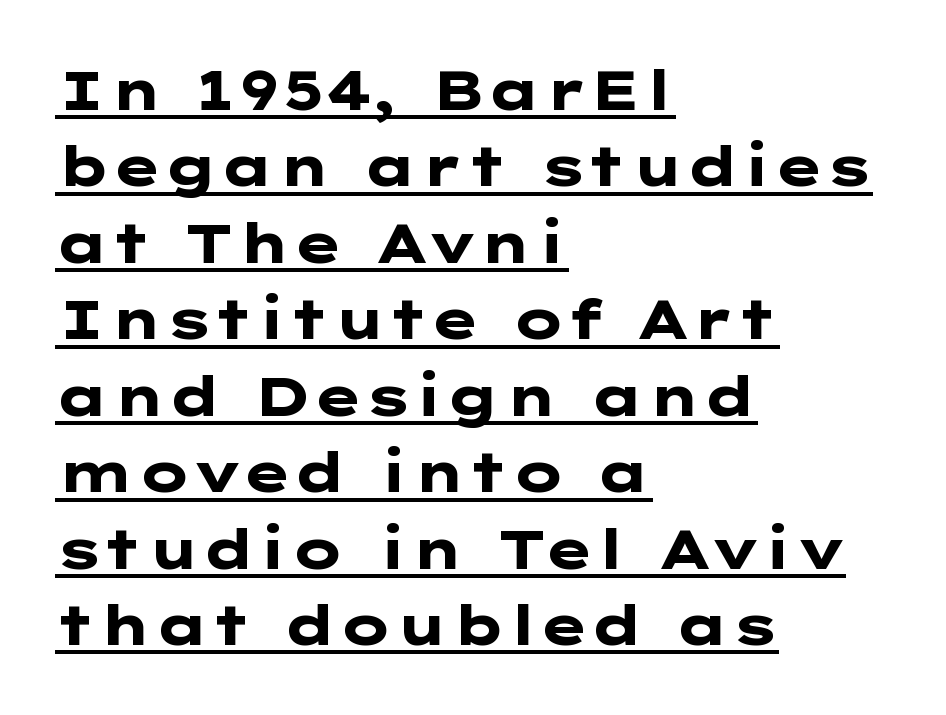
{"serif": "no", "italic": "no", "bold": "yes", "weight": "heavy", "width": "wide", "stroke_contrast": "low", "x_height": "medium", "underline": "yes", "align": "left", "line_spacing": "normal", "line_spacing_ratio": 1.39, "letter_spacing": "normal", "letter_spacing_em": 0.0, "glyph_px": 55}
